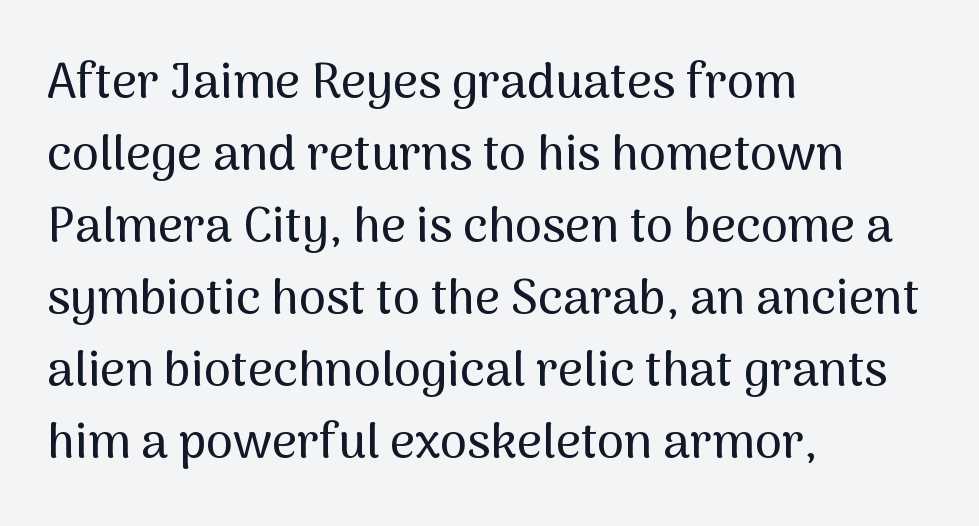
Students, observe: this is what conventionally led text looks like. This rendering employs a face without finishing strokes, i.e., a sans-serif. This sample uses an upright cut, with every glyph sitting square on the baseline. Left-aligned paragraph, ragged on the right. Does extra space separate the letters? No, they use regular spacing. Spacing verdict: proportional, widths tailored to each character.
